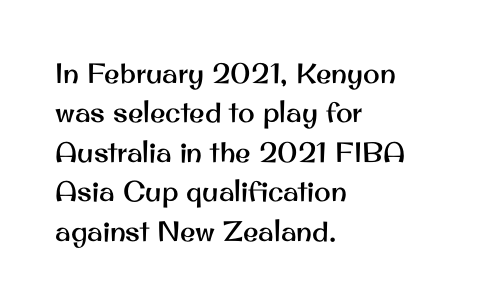
The lettering stays uniformly vertical, giving the passage a roman look. What kind of face is this? One without serifs — a sans. These lines are rendered in a variable-pitch font. Each row of text sits above clean, open space.
